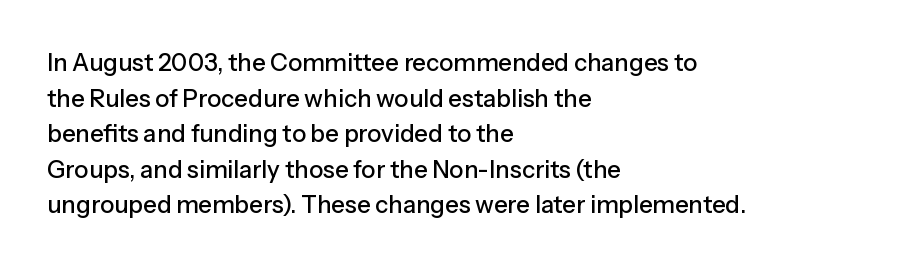
Q: Is the text italic (slanted)? A: No, it is upright.
Q: Is the text underlined? A: No.
Q: How is the paragraph aligned? A: Left-aligned.
Q: Is the spacing between letters normal or unusually wide? A: Normal.
Q: Is the spacing between lines tight, normal or loose? A: Normal.
